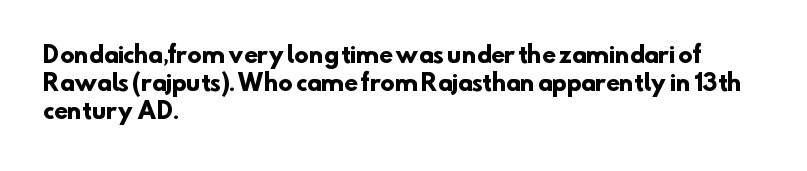
Q: Is the text bold? A: Yes.
Q: Is the text underlined? A: No.
Q: How is the paragraph aligned? A: Left-aligned.
Q: Is the spacing between letters normal or unusually wide? A: Normal.
Q: Is the spacing between lines tight, normal or loose? A: Normal.
